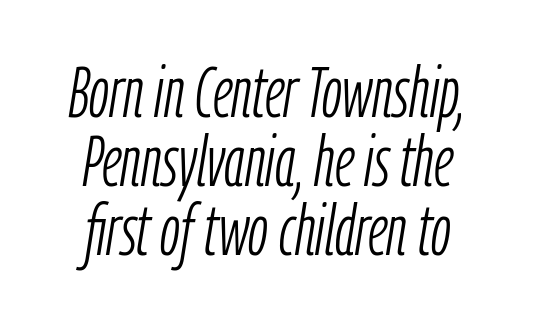
A typesetter would call this proportional, since set widths differ per character. Horizontally, the lines are justified to the midpoint only. In terms of leading, this rendering errs on the cramped side. Descender tails drop into unmarked territory. Tracking value appears to be zero — textbook default spacing.
